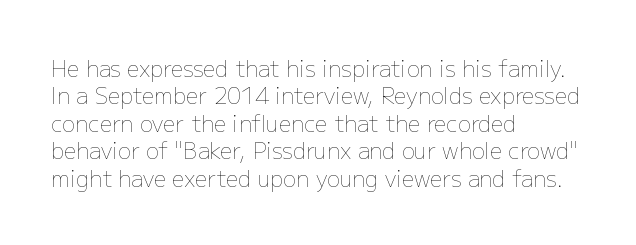
Q: Is the text bold? A: No.
Q: Is the text italic (slanted)? A: No, it is upright.
Q: Is the text underlined? A: No.
Q: How is the paragraph aligned? A: Left-aligned.
Q: Is the spacing between letters normal or unusually wide? A: Normal.
Q: Is the spacing between lines tight, normal or loose? A: Normal.
